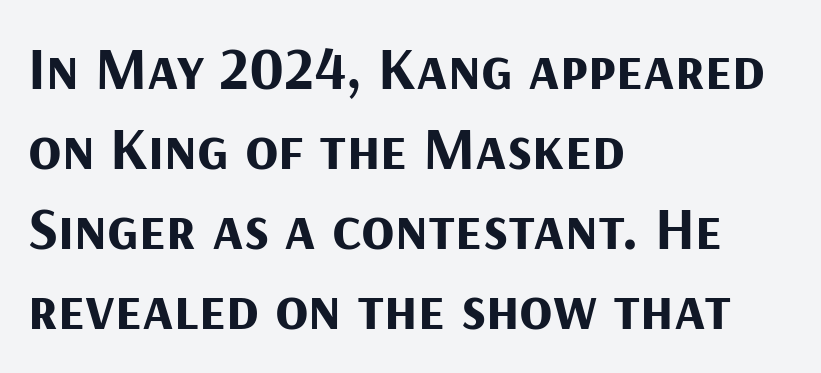
Do the letters lean? They stand straight. This sample uses a sans-serif face. Spacing verdict: proportional, widths tailored to each character. One glance says typical: line gaps are just what's usual. The space beneath each line is pristine and unruled. These lines are set flush left with a ragged right edge.
